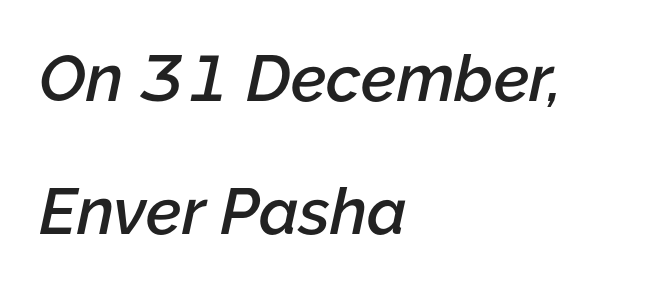
{"italic": "yes", "lean": "right", "slant_degrees": 12, "bold": "semi", "weight": "semibold", "width": "normal", "stroke_contrast": "low", "x_height": "medium", "monospaced": "no", "underline": "no", "align": "left", "line_spacing": "loose", "line_spacing_ratio": 2.04, "letter_spacing": "normal", "letter_spacing_em": 0.0, "glyph_px": 65}
